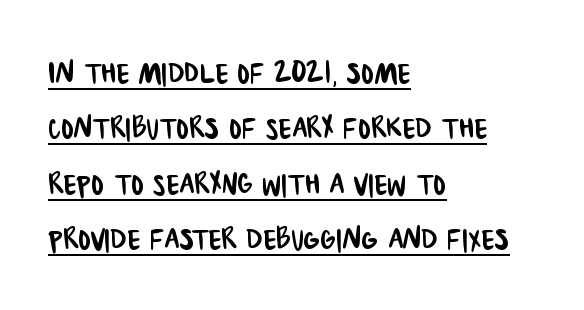
Q: Is the typeface a serif or a sans-serif typeface? A: Sans-serif.
Q: Is the text underlined? A: Yes.
Q: How is the paragraph aligned? A: Left-aligned.
Q: Is the spacing between letters normal or unusually wide? A: Normal.
Q: Is the spacing between lines tight, normal or loose? A: Normal.
Q: Width (condensed, normal, or wide)? A: Condensed.
Q: Stroke contrast? A: Low.
Q: x-height? A: Large.
Q: Monospaced? A: No.
